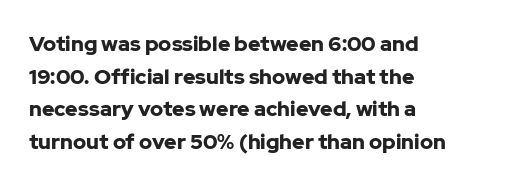
Q: Is the text bold? A: Yes.
Q: Is the text italic (slanted)? A: No, it is upright.
Q: Is the text underlined? A: No.
Q: How is the paragraph aligned? A: Left-aligned.
Q: Is the spacing between letters normal or unusually wide? A: Normal.
Q: Is the spacing between lines tight, normal or loose? A: Normal.
